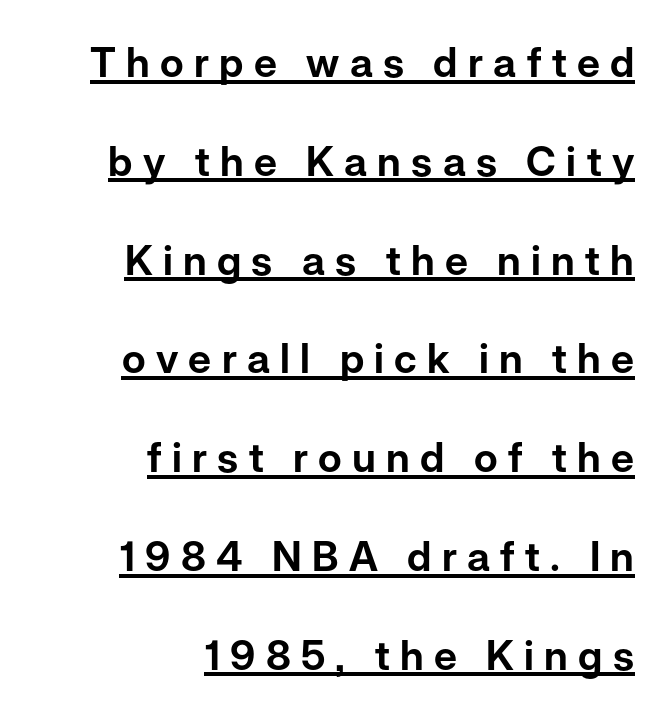
One-word summary of the alignment: right. Check the space under the baseline: a stroke is drawn there. Note the varied advance widths — an 'i' is clearly narrower than an 'm'. This sample uses an upright cut, with every glyph sitting square on the baseline. Each new line begins a long way beneath the previous one.
